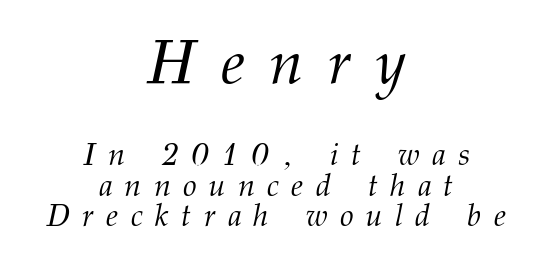
Note: larger setting up top, smaller setting below. The designer dialed line spacing down below the default. Does the lettering tilt? It does — this is italic. The face used here is proportionally spaced, like ordinary book or web type. Stem width sits at or under what a default text font uses.
